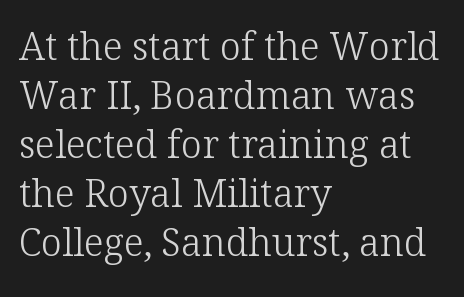
A student would call this left alignment; a typographer would say flush left, rag right. You could not count columns in this text — the font is proportionally spaced. The type family on display is of the serif kind. The lettering stays uniformly vertical, giving the passage a roman look.
